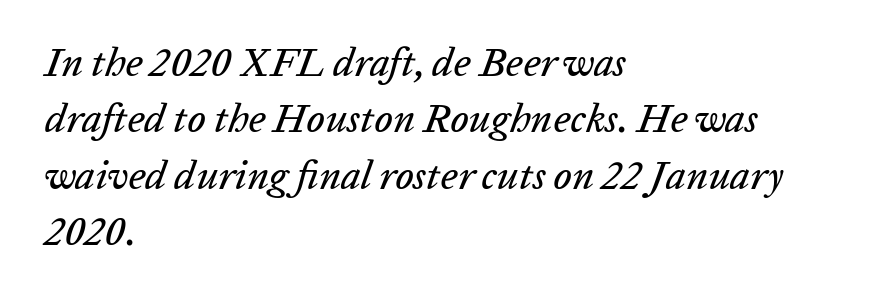
The image shows 40 px text type, italic (leaning right); set left-aligned, normal line spacing (1.41x), normal letter spacing, not underlined; low stroke contrast and a medium x-height.
